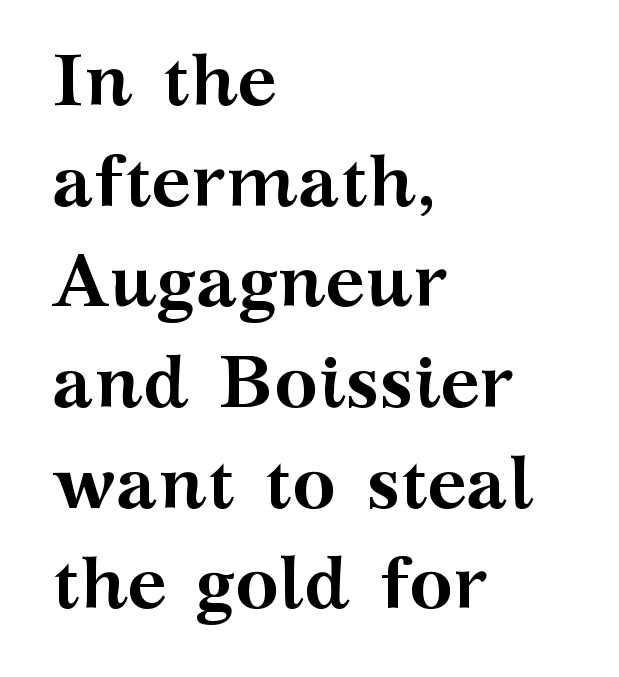
Check where the strokes stop: tiny serifs finish them off. Visually the block forms a straight wall on the left and a jagged coastline on the right. Look at the stroke-to-counter ratio: heavy, a bold. Rule under the text: the space is simply empty. This sample uses an upright cut, with every glyph sitting square on the baseline. The rendering uses natural spacing where letterforms have individual widths.
